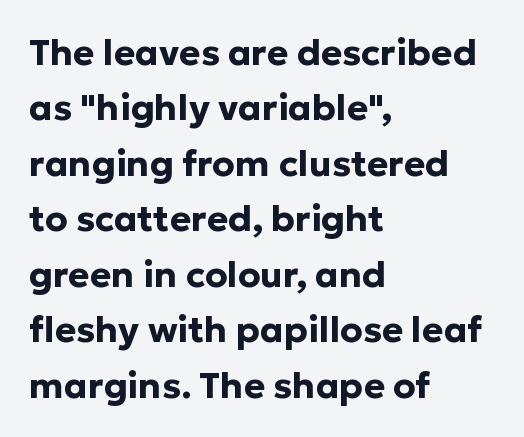
The image shows 36 px bold sans-serif type, upright; set left-aligned, normal line spacing (1.54x), normal letter spacing, not underlined; low stroke contrast and a medium x-height.
